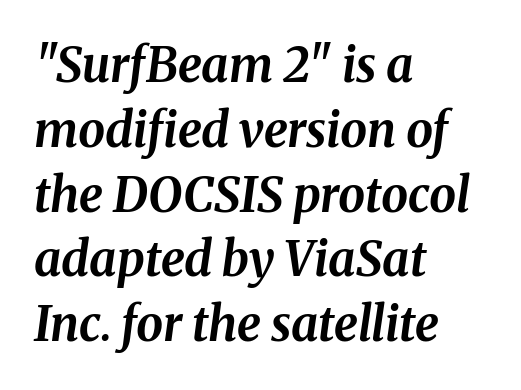
Q: Is the text bold? A: Yes.
Q: Is the text italic (slanted)? A: Yes, it leans right by about 8 degrees.
Q: Is the text underlined? A: No.
Q: How is the paragraph aligned? A: Left-aligned.
Q: Is the spacing between letters normal or unusually wide? A: Normal.
Q: Is the spacing between lines tight, normal or loose? A: Normal.
Q: Width (condensed, normal, or wide)? A: Normal.
Q: Stroke contrast? A: Medium.
Q: x-height? A: Medium.
Q: Monospaced? A: No.
